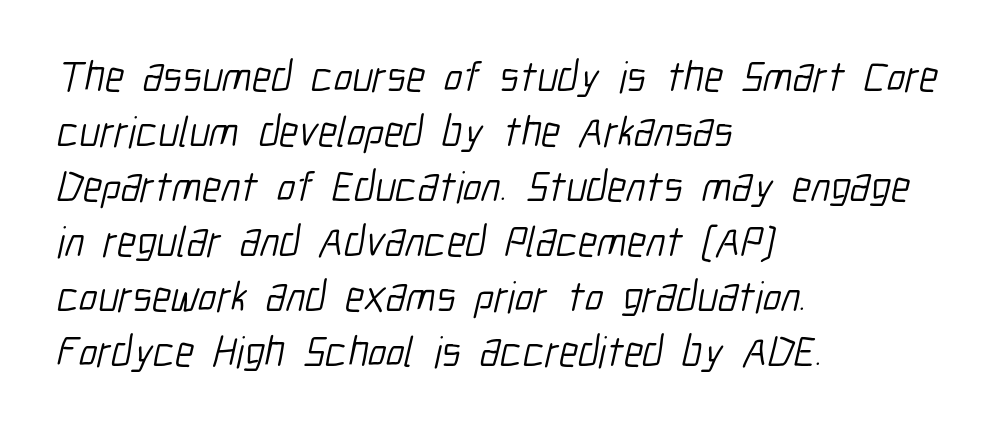
Nothing sits at the stroke ends, so this counts as sans-serif. The gap between lines stays unmarked. Bold? No — there's no thickening of the strokes. The type is set solid horizontally, with unmodified tracking. These lines are set flush left with a ragged right edge.
